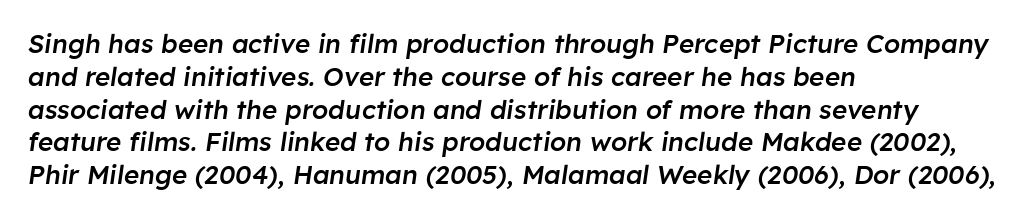
The image shows 26 px text type, italic (leaning right); set left-aligned, normal line spacing (1.26x), normal letter spacing, not underlined.
